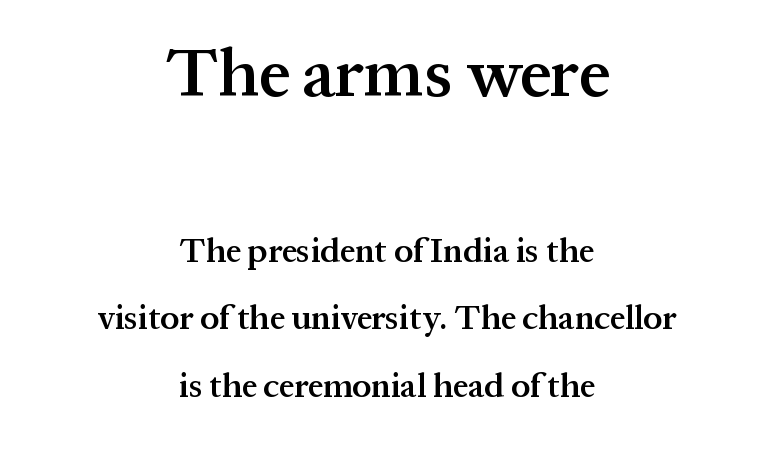
The image shows 69 px semibold serif type, upright; set centered, loose line spacing (1.99x), normal letter spacing, not underlined; the first (top) block is 2.03x larger; medium stroke contrast and a medium x-height.
